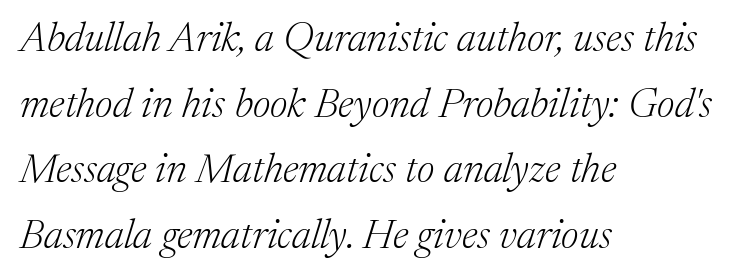
The image shows 41 px light serif type, italic (leaning right); set left-aligned, normal line spacing (1.6x), normal letter spacing, not underlined; medium stroke contrast and a medium x-height.
